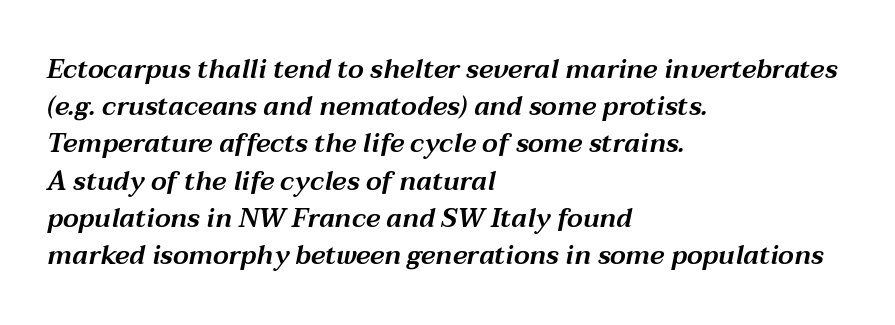
The image shows 26 px text type, italic (leaning right); set left-aligned, normal line spacing (1.43x), normal letter spacing, not underlined.
